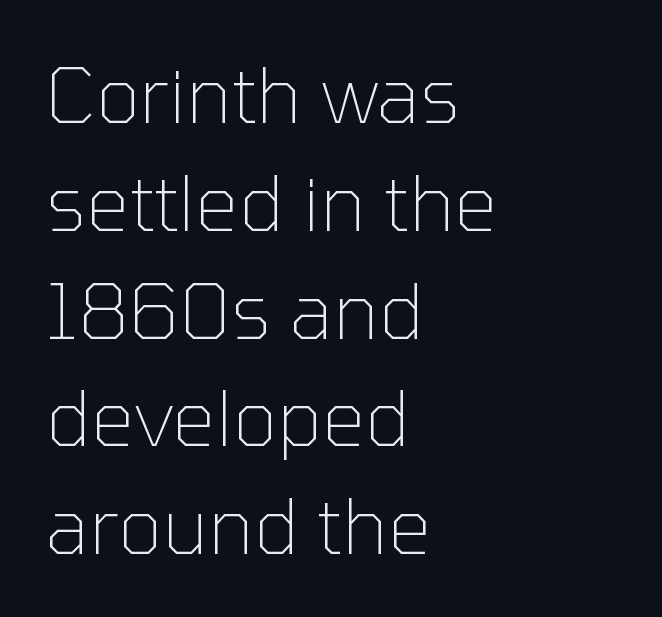
Q: Is the text bold? A: No.
Q: Is the text italic (slanted)? A: No, it is upright.
Q: Is the typeface a serif or a sans-serif typeface? A: Sans-serif.
Q: Is the text underlined? A: No.
Q: How is the paragraph aligned? A: Left-aligned.
Q: Is the spacing between letters normal or unusually wide? A: Normal.
Q: Is the spacing between lines tight, normal or loose? A: Normal.
Q: Width (condensed, normal, or wide)? A: Normal.
Q: Stroke contrast? A: Low.
Q: x-height? A: Medium.
Q: Monospaced? A: No.
